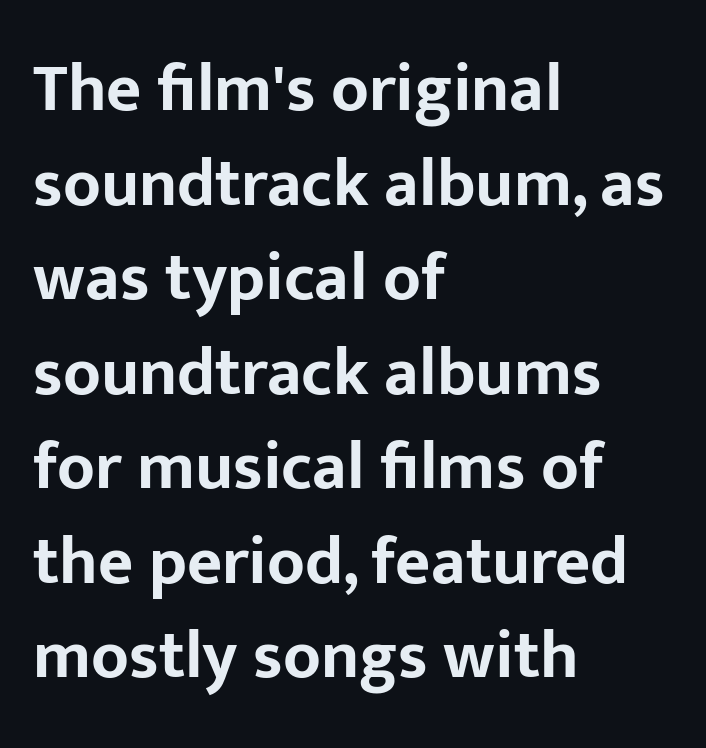
Q: Is the text bold? A: Yes.
Q: Is the text italic (slanted)? A: No, it is upright.
Q: Is the typeface a serif or a sans-serif typeface? A: Sans-serif.
Q: Is the text underlined? A: No.
Q: How is the paragraph aligned? A: Left-aligned.
Q: Is the spacing between letters normal or unusually wide? A: Normal.
Q: Is the spacing between lines tight, normal or loose? A: Normal.
Q: Width (condensed, normal, or wide)? A: Normal.
Q: Stroke contrast? A: Low.
Q: x-height? A: Medium.
Q: Monospaced? A: No.
